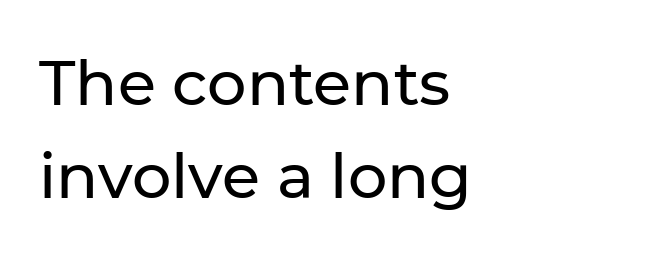
Q: Is the text italic (slanted)? A: No, it is upright.
Q: Is the typeface a serif or a sans-serif typeface? A: Sans-serif.
Q: Is the text underlined? A: No.
Q: How is the paragraph aligned? A: Left-aligned.
Q: Is the spacing between letters normal or unusually wide? A: Normal.
Q: Is the spacing between lines tight, normal or loose? A: Normal.
Q: Width (condensed, normal, or wide)? A: Normal.
Q: Stroke contrast? A: Low.
Q: x-height? A: Medium.
Q: Monospaced? A: No.
